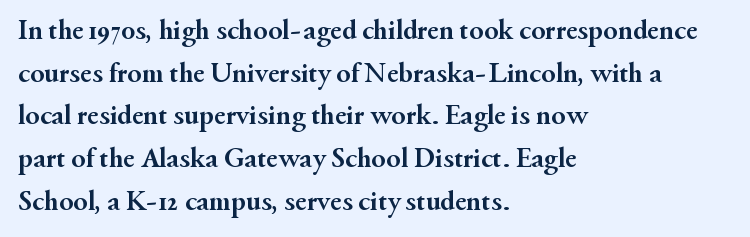
{"serif": "yes", "italic": "no", "bold": "yes", "weight": "semibold", "width": "normal", "stroke_contrast": "medium", "x_height": "small", "monospaced": "no", "underline": "no", "align": "left", "line_spacing": "normal", "line_spacing_ratio": 1.47, "letter_spacing": "normal", "letter_spacing_em": 0.0, "glyph_px": 29}
